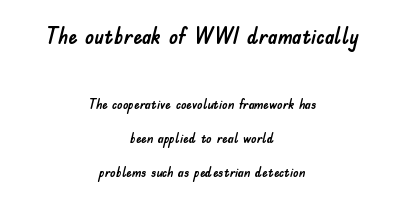
The image shows 23 px text type; set centered, loose line spacing (2.43x), normal letter spacing, not underlined; the first (top) block is 1.64x larger.
